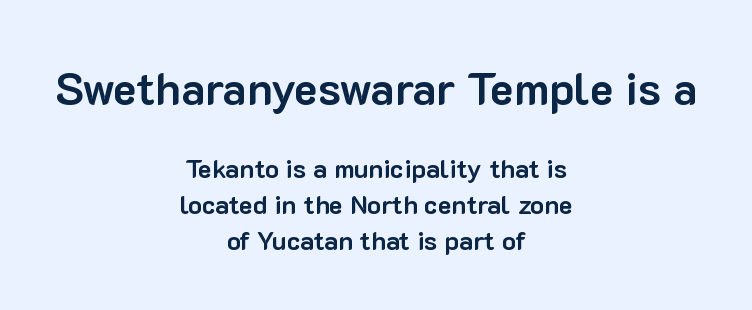
The letters are bold, with thick, heavy strokes. There is no visible air inserted between adjacent glyphs. Casual observation: everything's sitting right in the middle. Decoration check: the copy has no underline.
